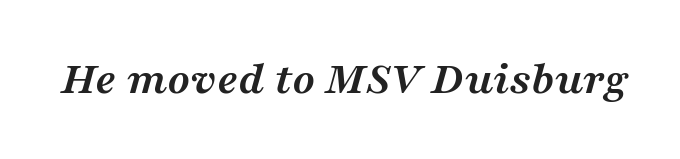
The image shows 47 px semibold, wide serif type, italic (leaning right); set normal letter spacing, not underlined; medium stroke contrast and a medium x-height.
